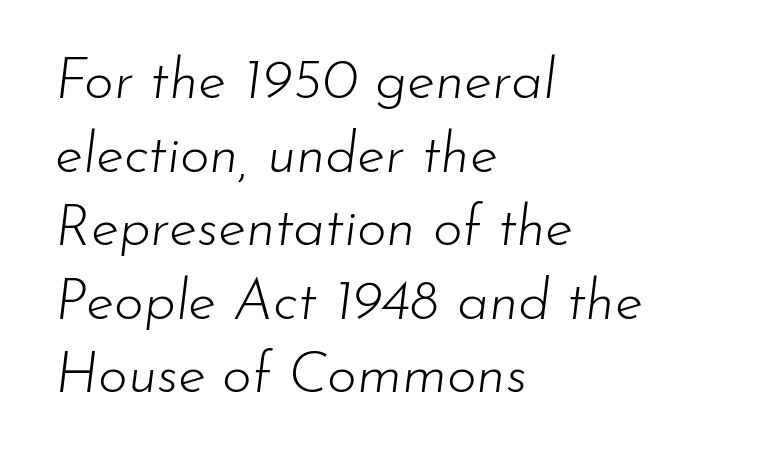
The image shows 57 px light type, italic (leaning right); set left-aligned, normal line spacing (1.29x), normal letter spacing, not underlined; low stroke contrast and a small x-height.
